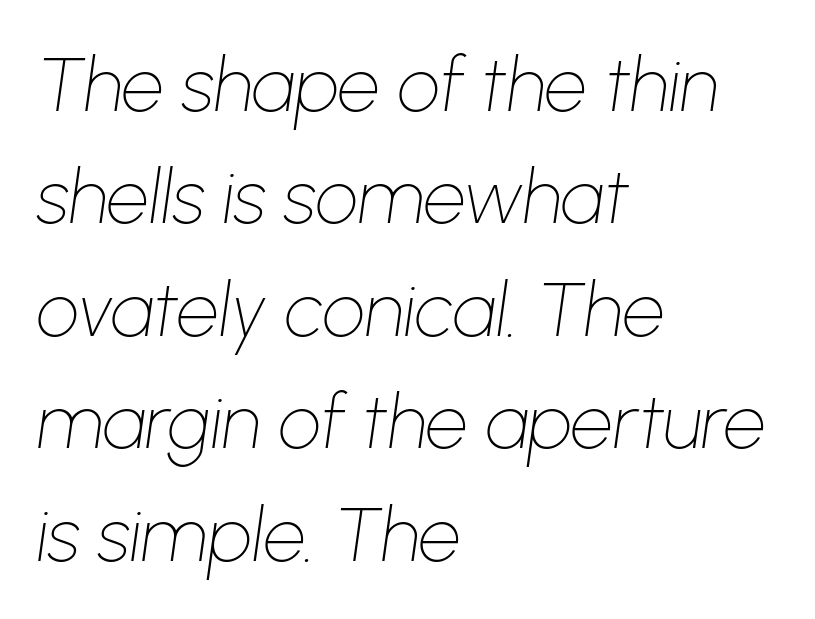
The image shows 75 px thin type, italic (leaning right); set left-aligned, normal line spacing (1.5x), normal letter spacing, not underlined; low stroke contrast and a medium x-height.
